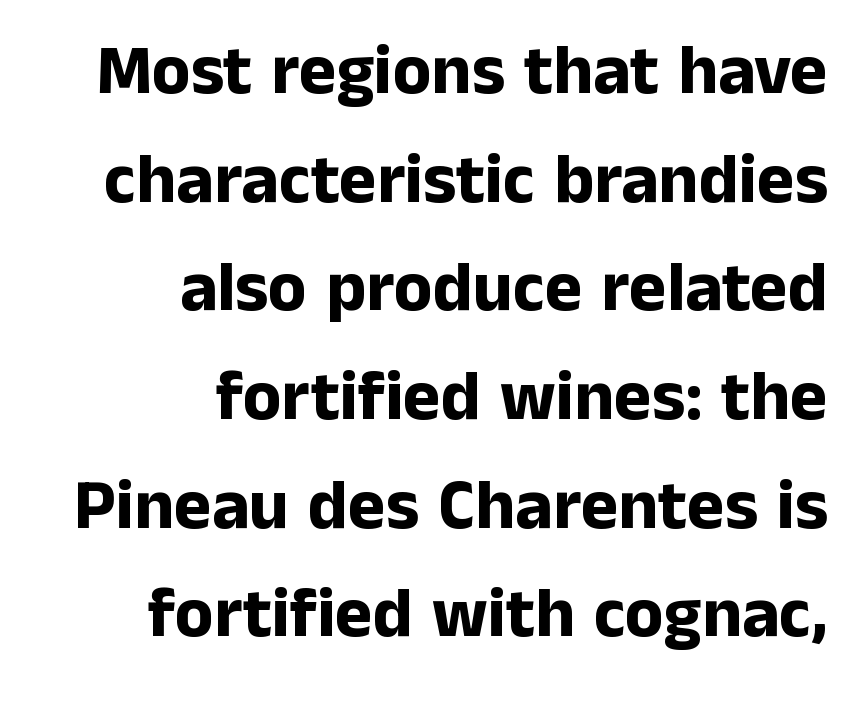
The image shows 71 px bold sans-serif type, upright; set right-aligned, normal line spacing (1.53x), normal letter spacing, not underlined; low stroke contrast and a medium x-height.
